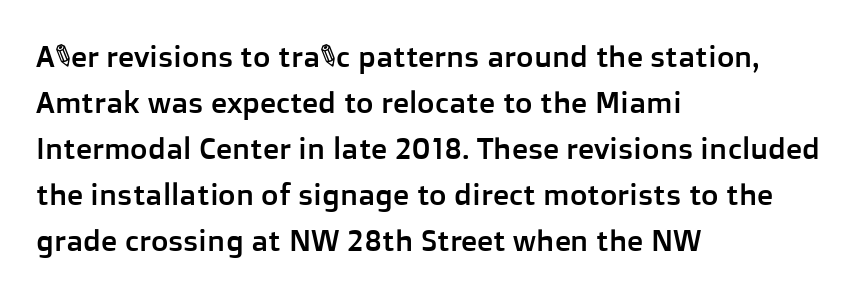
{"serif": "no", "italic": "no", "width": "normal", "stroke_contrast": "low", "x_height": "medium", "monospaced": "no", "underline": "no", "align": "left", "line_spacing": "normal", "line_spacing_ratio": 1.53, "letter_spacing": "normal", "letter_spacing_em": 0.0, "glyph_px": 30}
